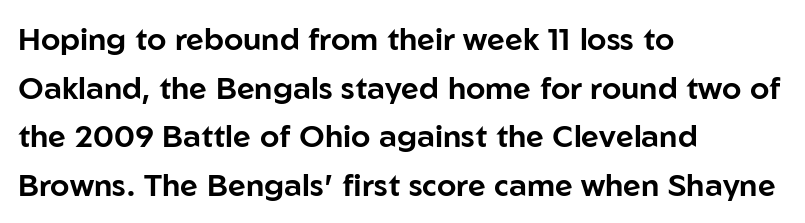
{"serif": "no", "italic": "no", "width": "normal", "stroke_contrast": "low", "x_height": "medium", "monospaced": "no", "underline": "no", "align": "left", "line_spacing": "normal", "line_spacing_ratio": 1.57, "letter_spacing": "normal", "letter_spacing_em": 0.0, "glyph_px": 31}
